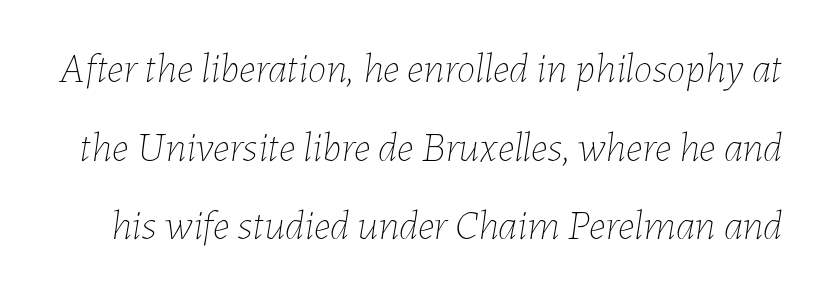
{"italic": "yes", "lean": "right", "slant_degrees": 7, "bold": "no", "weight": "thin", "width": "normal", "stroke_contrast": "low", "x_height": "medium", "monospaced": "no", "underline": "no", "line_spacing_ratio": 1.87, "letter_spacing": "normal", "letter_spacing_em": 0.0, "glyph_px": 42}
